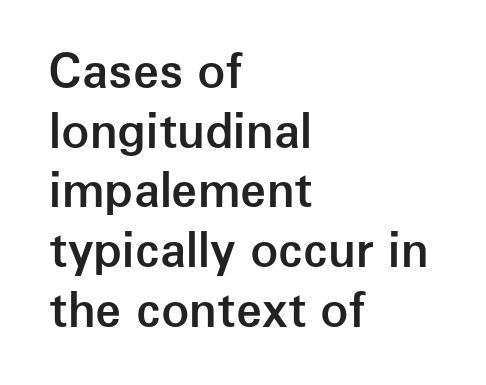
Q: Is the text bold? A: Semi-bold.
Q: Is the text italic (slanted)? A: No, it is upright.
Q: Is the typeface a serif or a sans-serif typeface? A: Sans-serif.
Q: Is the text underlined? A: No.
Q: How is the paragraph aligned? A: Left-aligned.
Q: Is the spacing between letters normal or unusually wide? A: Normal.
Q: Is the spacing between lines tight, normal or loose? A: Normal.
Q: Width (condensed, normal, or wide)? A: Normal.
Q: Stroke contrast? A: Low.
Q: x-height? A: Medium.
Q: Monospaced? A: No.
